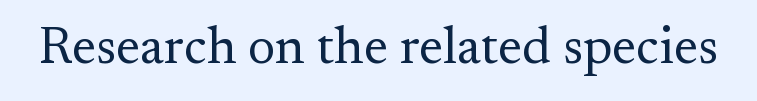
The image shows 52 px regular-weight serif type, upright; set normal letter spacing, not underlined; medium stroke contrast and a small x-height.
